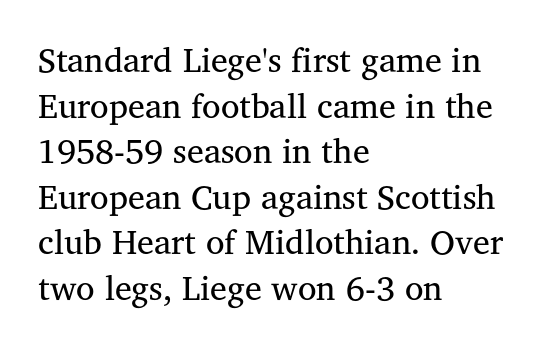
{"serif": "yes", "italic": "no", "bold": "no", "weight": "regular", "width": "normal", "stroke_contrast": "medium", "x_height": "medium", "monospaced": "no", "underline": "no", "align": "left", "line_spacing": "normal", "line_spacing_ratio": 1.34, "letter_spacing": "normal", "letter_spacing_em": 0.0, "glyph_px": 34}
